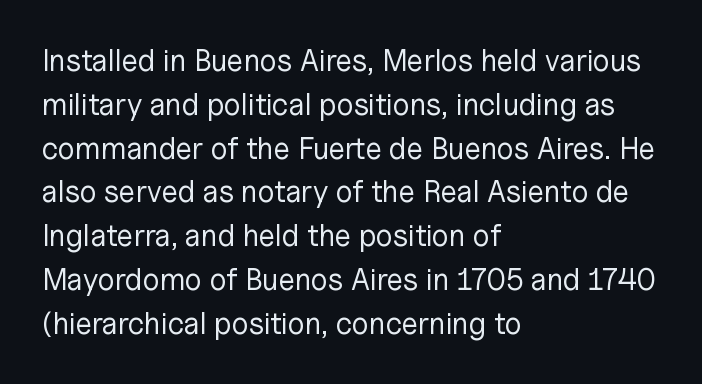
The lines are quadded left. The letters advance in unequal steps, a hallmark of proportional type. Tracking value appears to be zero — textbook default spacing. Compared with a typical body face, this is equally light or lighter still. Tall strokes in this sample are plumb rather than angled.
